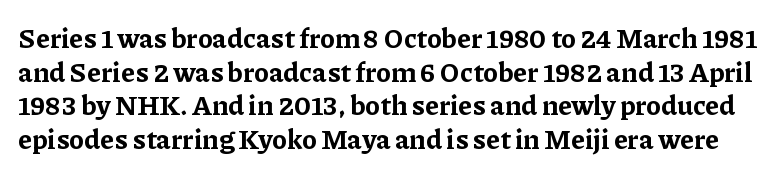
The image shows 27 px bold type, upright; set normal line spacing (1.25x), normal letter spacing, not underlined.
